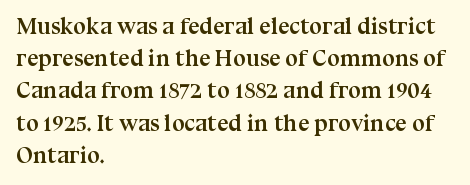
Q: Is the text bold? A: Yes.
Q: Is the text italic (slanted)? A: No, it is upright.
Q: Is the text underlined? A: No.
Q: How is the paragraph aligned? A: Left-aligned.
Q: Is the spacing between letters normal or unusually wide? A: Normal.
Q: Is the spacing between lines tight, normal or loose? A: Normal.
